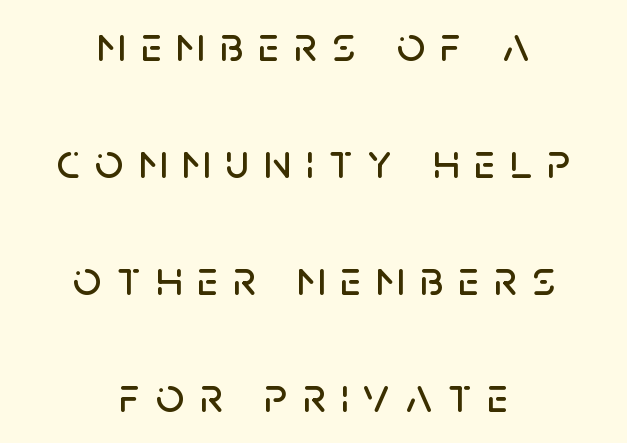
{"serif": "no", "italic": "no", "width": "normal", "stroke_contrast": "low", "x_height": "large", "monospaced": "no", "underline": "no", "align": "center", "line_spacing": "loose", "line_spacing_ratio": 2.34, "letter_spacing": "wide", "letter_spacing_em": 0.3, "glyph_px": 50}
